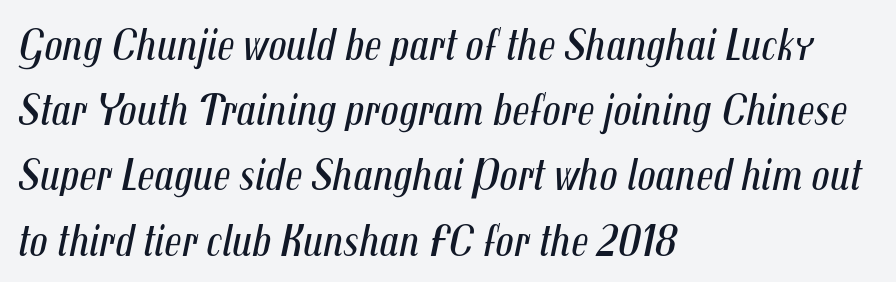
The letters are slanted; this is an italic face. Nobody drew a line under any word here. The letters advance in unequal steps, a hallmark of proportional type. This rendering leaves character spacing at its baseline value.
